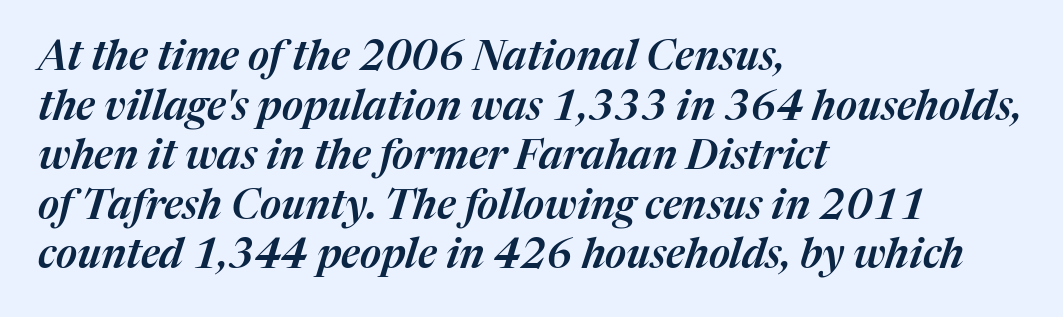
The passage is arranged the way most books set body copy — flush left. What stands out about the letter spacing? Nothing — it is the standard amount. Letters rest on an invisible, unmarked baseline. The axis of the letterforms is tilted away from vertical.
